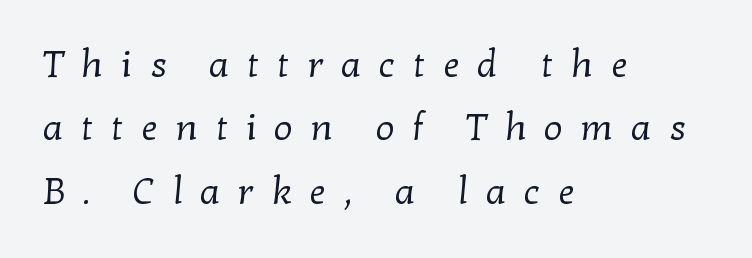
Q: Is the text bold? A: No.
Q: Is the typeface a serif or a sans-serif typeface? A: Serif.
Q: Is the text underlined? A: No.
Q: How is the paragraph aligned? A: Left-aligned.
Q: Is the spacing between letters normal or unusually wide? A: Unusually wide.
Q: Width (condensed, normal, or wide)? A: Normal.
Q: Stroke contrast? A: Low.
Q: x-height? A: Medium.
Q: Monospaced? A: No.
